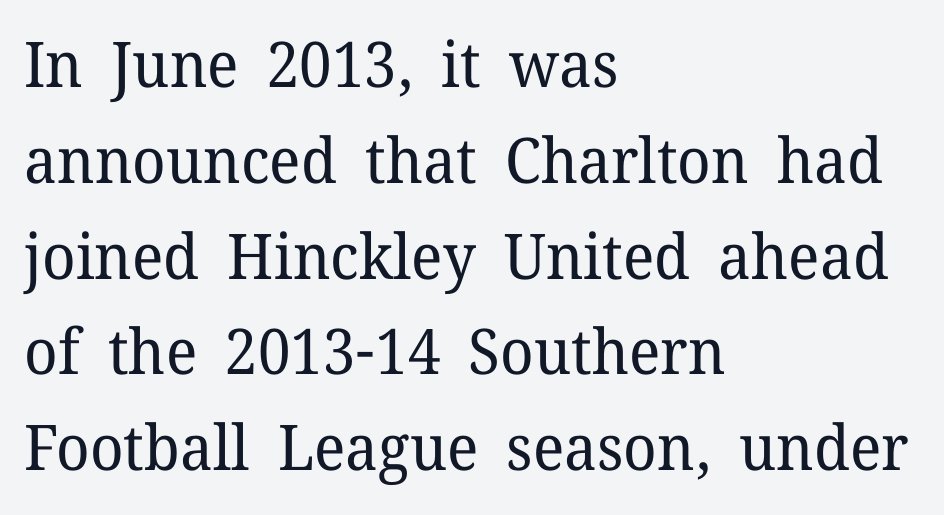
The image shows 63 px regular-weight serif type, upright; set left-aligned, normal line spacing (1.52x), normal letter spacing, not underlined; low stroke contrast and a medium x-height.
